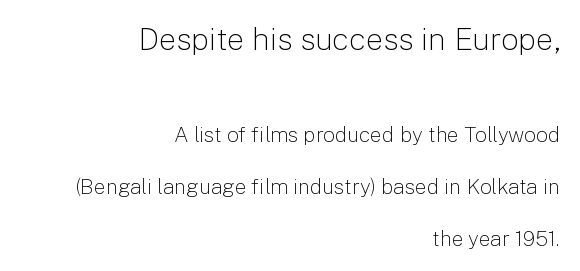
Posture: upright roman. The block of text is sparse from top to bottom, with ample space between rows. The gaps between neighbouring characters are ordinary and unremarkable. Nothing sits at the stroke ends, so this counts as sans-serif.
